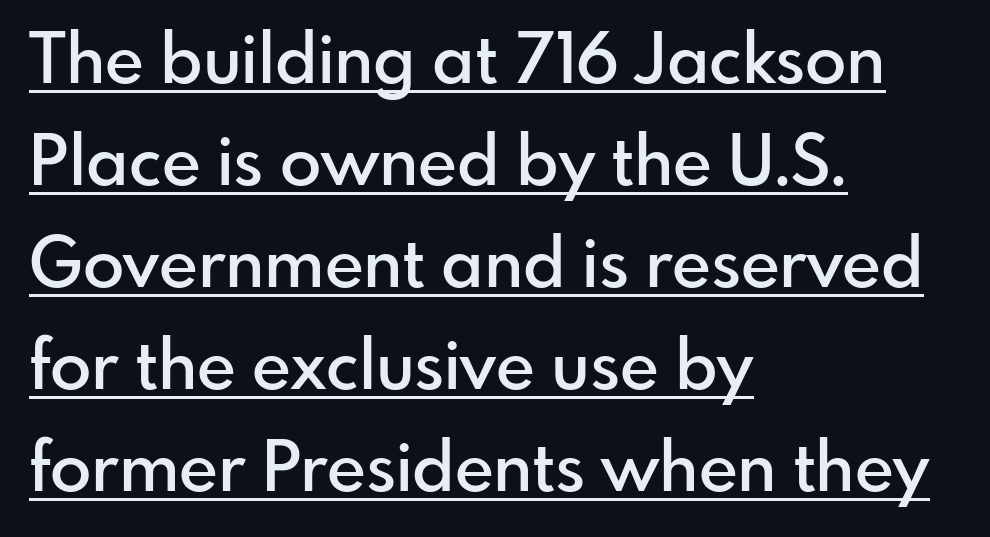
The text was rendered using a sans face with plain stroke endings. The paragraph shown leans on its left margin. When letters stand straight like this, we call the style roman or upright. What weight is shown? A semibold, between regular and bold. What's the leading like? Ordinary, nothing unusual.
